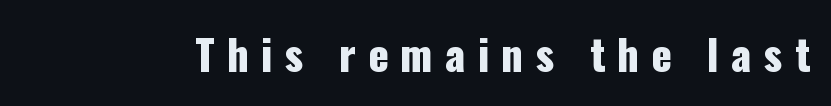
The letters stand straight up with perfectly vertical stems. Serifs: no, the terminals of the letterforms are clean. Proportional: the letters do not fall into vertical columns. Letters rest on an invisible, unmarked baseline.
